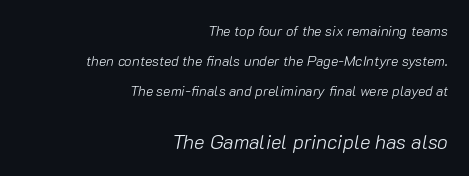
{"italic": "yes", "lean": "right", "slant_degrees": 10, "bold": "no", "underline": "no", "align": "right", "line_spacing": "loose", "line_spacing_ratio": 2.16, "letter_spacing": "normal", "letter_spacing_em": 0.0, "larger_block": "second", "size_ratio": 1.43, "glyph_px": 20}
